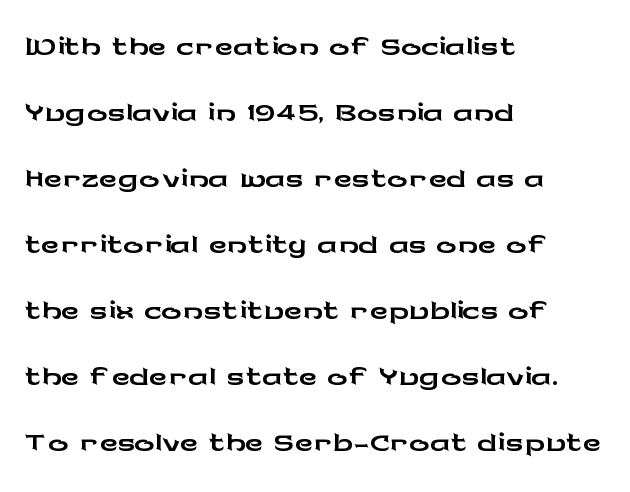
The passage shown is typeset with a sans-serif family. No italicization has been applied; the sample stays upright. Regular leading. Does extra space separate the letters? No, they use regular spacing. Typeset ragged right — the left edge is the straight one.
